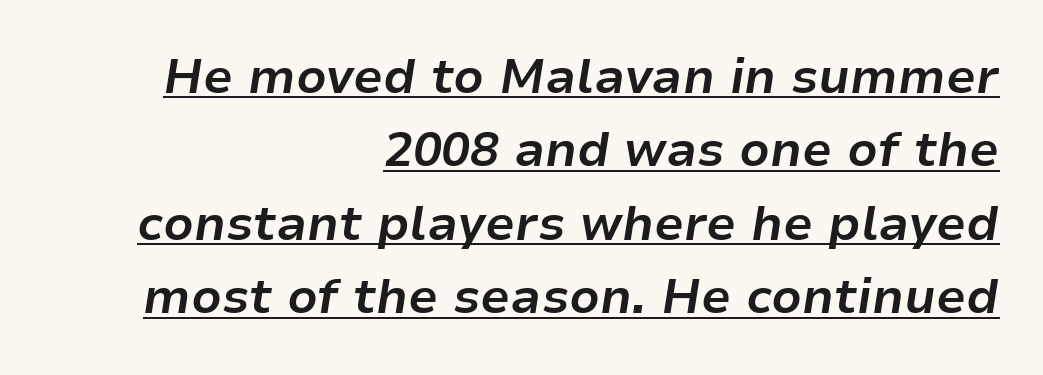
The image shows 48 px bold type, italic (leaning right); set right-aligned, normal line spacing (1.53x), normal letter spacing, underlined; low stroke contrast and a medium x-height.
